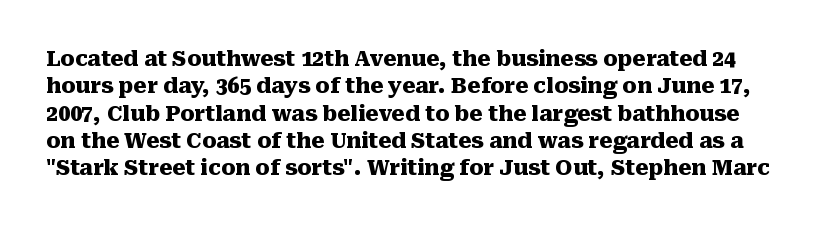
The image shows 21 px bold type, upright; set normal line spacing (1.3x), normal letter spacing, not underlined.
